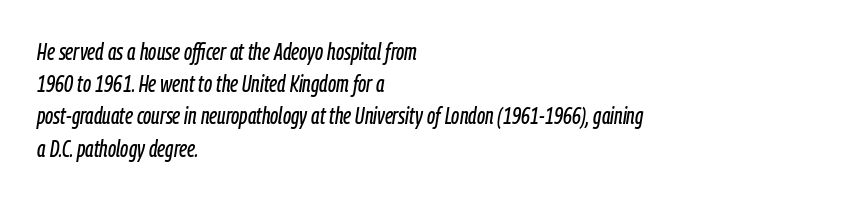
{"italic": "yes", "lean": "right", "slant_degrees": 9, "underline": "no", "align": "left", "line_spacing": "normal", "line_spacing_ratio": 1.4, "letter_spacing": "normal", "letter_spacing_em": 0.0, "glyph_px": 23}
